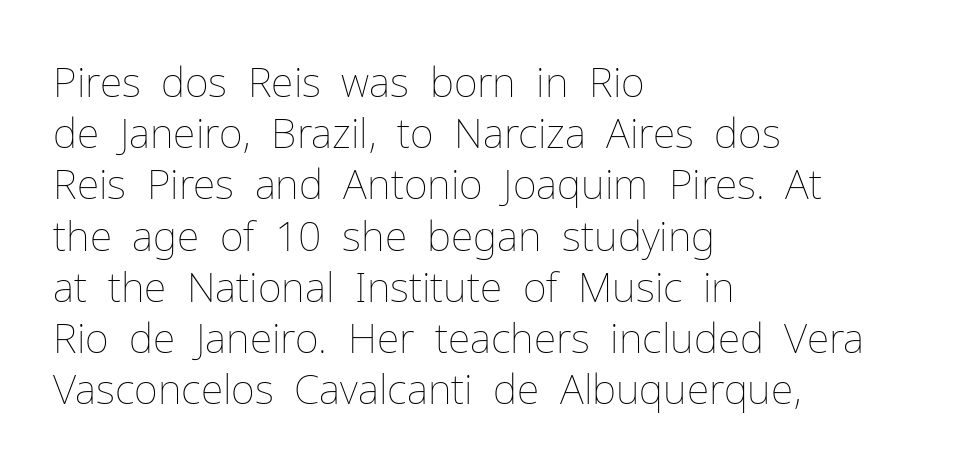
{"italic": "no", "bold": "no", "weight": "thin", "width": "normal", "stroke_contrast": "low", "x_height": "medium", "monospaced": "no", "underline": "no", "align": "left", "line_spacing": "normal", "line_spacing_ratio": 1.25, "letter_spacing": "normal", "letter_spacing_em": 0.0, "glyph_px": 41}
